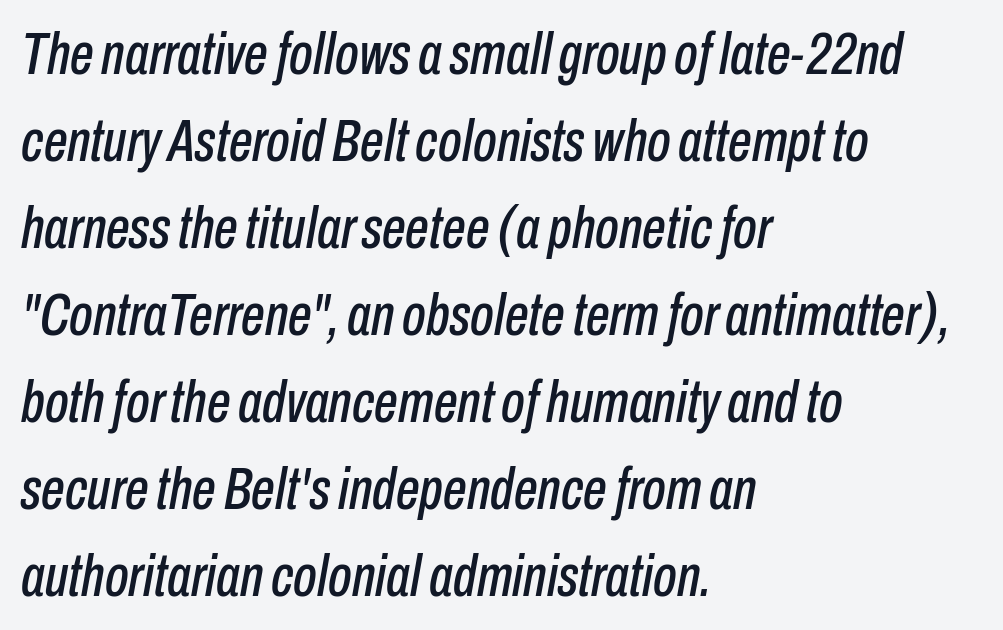
The image shows 60 px condensed type, italic (leaning right); set left-aligned, normal line spacing (1.45x), normal letter spacing, not underlined; low stroke contrast and a medium x-height.
